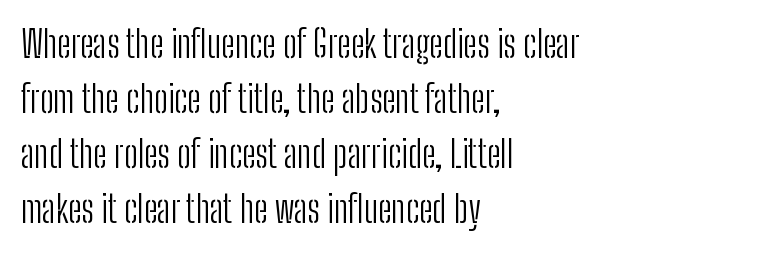
Q: Is the text bold? A: No.
Q: Is the text italic (slanted)? A: No, it is upright.
Q: Is the typeface a serif or a sans-serif typeface? A: Sans-serif.
Q: Is the text underlined? A: No.
Q: How is the paragraph aligned? A: Left-aligned.
Q: Is the spacing between letters normal or unusually wide? A: Normal.
Q: Is the spacing between lines tight, normal or loose? A: Normal.
Q: Width (condensed, normal, or wide)? A: Condensed.
Q: Stroke contrast? A: Low.
Q: x-height? A: Medium.
Q: Monospaced? A: No.
